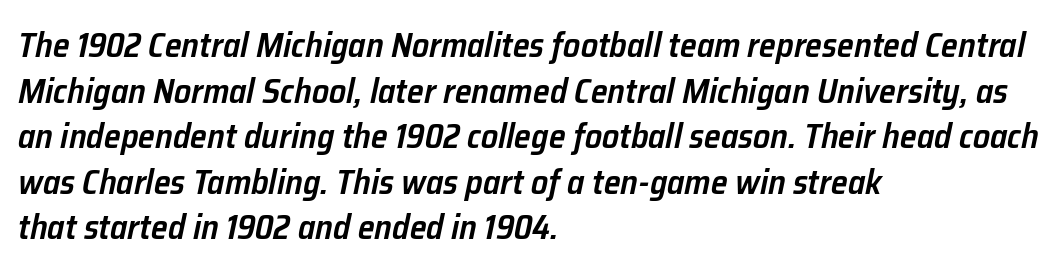
The image shows 34 px semibold type, italic (leaning right); set left-aligned, normal line spacing (1.34x), normal letter spacing, not underlined; low stroke contrast and a medium x-height.
